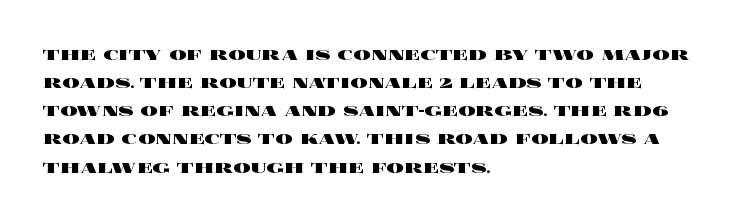
Q: Is the text bold? A: Yes.
Q: Is the text italic (slanted)? A: No, it is upright.
Q: Is the text underlined? A: No.
Q: How is the paragraph aligned? A: Left-aligned.
Q: Is the spacing between letters normal or unusually wide? A: Normal.
Q: Is the spacing between lines tight, normal or loose? A: Normal.
